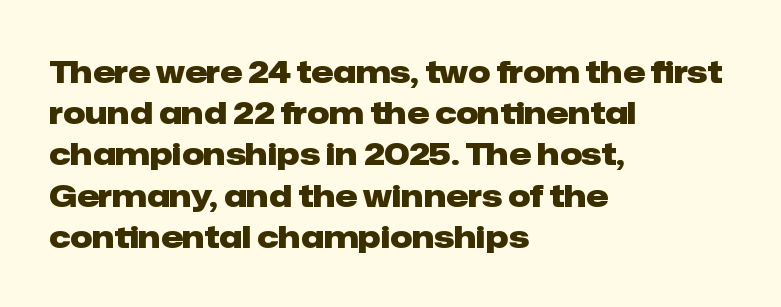
The image shows 31 px heavy sans-serif type, upright; set left-aligned, normal line spacing (1.33x), normal letter spacing, not underlined; low stroke contrast and a medium x-height.
